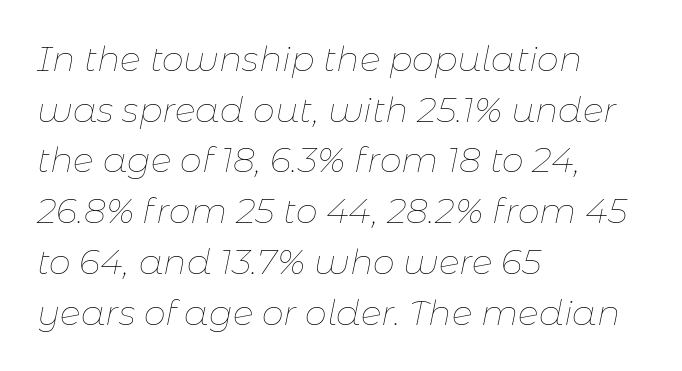
Q: Is the text bold? A: No.
Q: Is the text italic (slanted)? A: Yes, it leans right by about 11 degrees.
Q: Is the text underlined? A: No.
Q: How is the paragraph aligned? A: Left-aligned.
Q: Is the spacing between letters normal or unusually wide? A: Normal.
Q: Is the spacing between lines tight, normal or loose? A: Normal.
Q: Width (condensed, normal, or wide)? A: Normal.
Q: Stroke contrast? A: Low.
Q: x-height? A: Medium.
Q: Monospaced? A: No.
